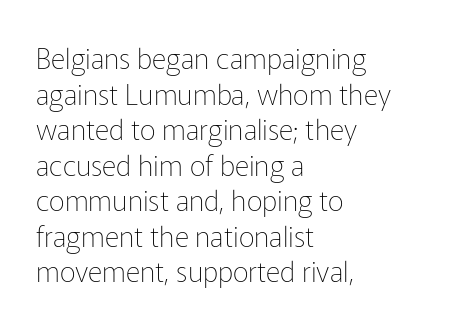
Rendered with straight, roman letterforms. The vertical gap from one line to the next is medium. No extra tracking has been applied to these lines. Heaviness? Minimal to ordinary, like unemphasized prose.
